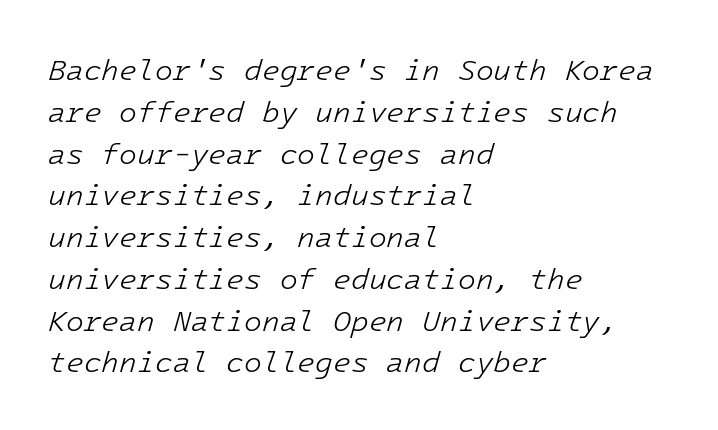
{"italic": "yes", "lean": "right", "slant_degrees": 16, "bold": "no", "weight": "light", "width": "normal", "stroke_contrast": "low", "x_height": "medium", "monospaced": "yes", "underline": "no", "align": "left", "line_spacing": "normal", "line_spacing_ratio": 1.44, "letter_spacing": "normal", "letter_spacing_em": 0.0, "glyph_px": 29}
